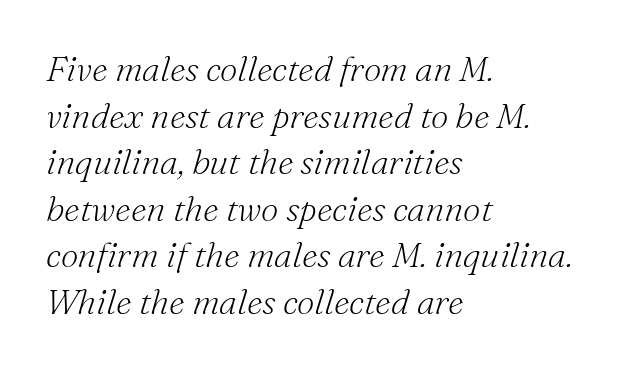
Q: Is the text bold? A: No.
Q: Is the text italic (slanted)? A: Yes, it leans right by about 16 degrees.
Q: Is the typeface a serif or a sans-serif typeface? A: Serif.
Q: Is the text underlined? A: No.
Q: How is the paragraph aligned? A: Left-aligned.
Q: Is the spacing between letters normal or unusually wide? A: Normal.
Q: Is the spacing between lines tight, normal or loose? A: Normal.
Q: Width (condensed, normal, or wide)? A: Normal.
Q: Stroke contrast? A: Medium.
Q: x-height? A: Small.
Q: Monospaced? A: No.
